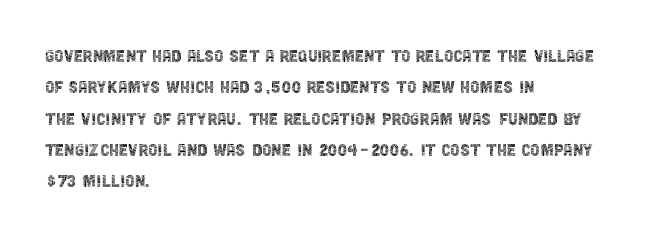
Q: Is the text bold? A: No.
Q: Is the text italic (slanted)? A: No, it is upright.
Q: Is the text underlined? A: No.
Q: How is the paragraph aligned? A: Left-aligned.
Q: Is the spacing between letters normal or unusually wide? A: Normal.
Q: Is the spacing between lines tight, normal or loose? A: Normal.
